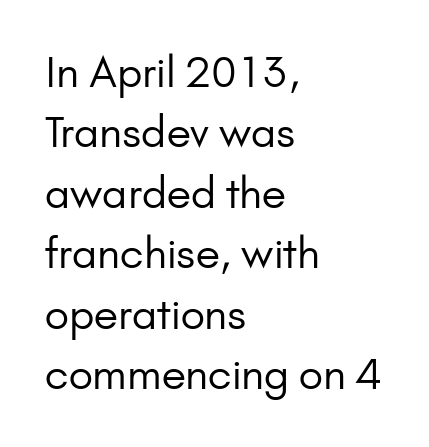
{"serif": "no", "italic": "no", "bold": "no", "weight": "regular", "width": "normal", "stroke_contrast": "low", "x_height": "small", "monospaced": "no", "underline": "no", "align": "left", "line_spacing": "normal", "line_spacing_ratio": 1.44, "letter_spacing": "normal", "letter_spacing_em": 0.0, "glyph_px": 42}
